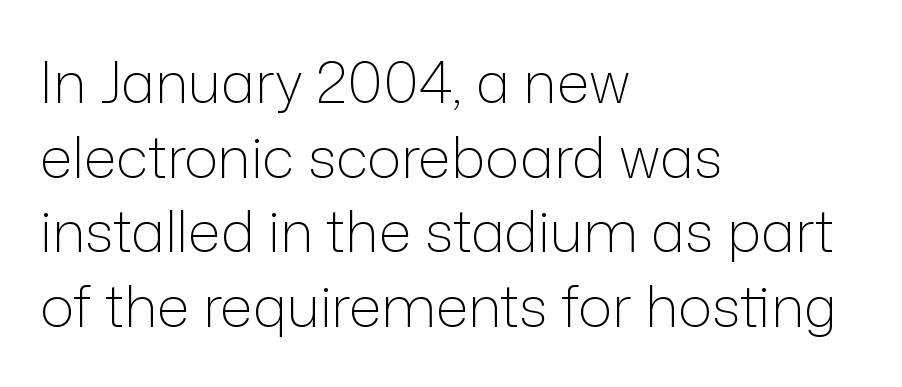
{"serif": "no", "italic": "no", "bold": "no", "weight": "light", "width": "normal", "stroke_contrast": "low", "x_height": "medium", "monospaced": "no", "underline": "no", "align": "left", "line_spacing": "normal", "line_spacing_ratio": 1.31, "letter_spacing": "normal", "letter_spacing_em": 0.0, "glyph_px": 57}
